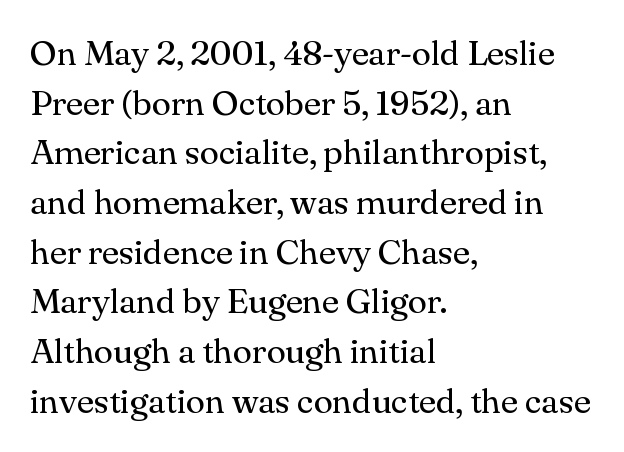
Is there much room between lines? A standard amount, neither cramped nor airy. A typesetter would call this proportional, since set widths differ per character. Has an underline been added? It has not. In terms of letterspacing, this is plain default setting. On a weight scale, this lands at 450 or below.
